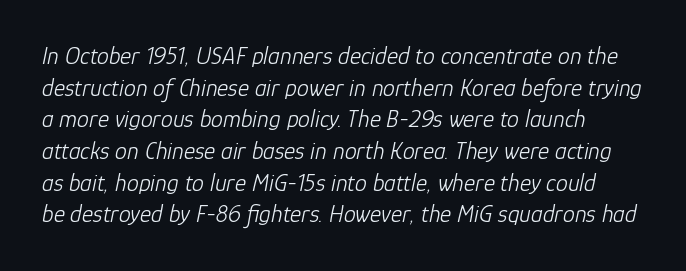
{"italic": "yes", "lean": "right", "slant_degrees": 12, "bold": "no", "underline": "no", "line_spacing": "normal", "line_spacing_ratio": 1.32, "letter_spacing": "normal", "letter_spacing_em": 0.0, "glyph_px": 24}
